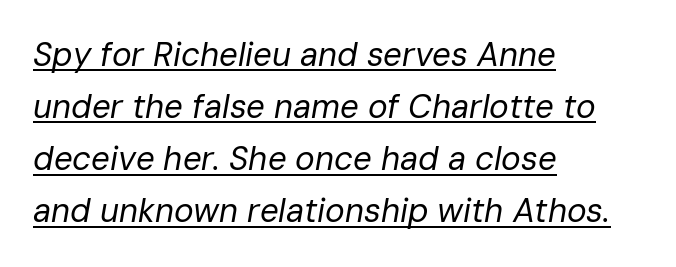
{"italic": "yes", "lean": "right", "slant_degrees": 10, "bold": "no", "weight": "regular", "width": "normal", "stroke_contrast": "low", "x_height": "medium", "monospaced": "no", "underline": "yes", "align": "left", "line_spacing": "normal", "line_spacing_ratio": 1.58, "letter_spacing": "normal", "letter_spacing_em": 0.0, "glyph_px": 33}
